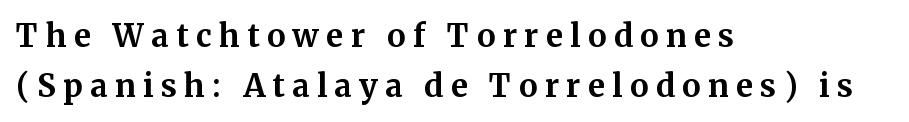
Does the weight exceed regular? Yes, all the way to bold. Unmarked baselines from the first word to the last. The type sits square on the baseline with zero lean. Classification — serif. Glyph-to-glyph distance is far greater than everyday printed text.
